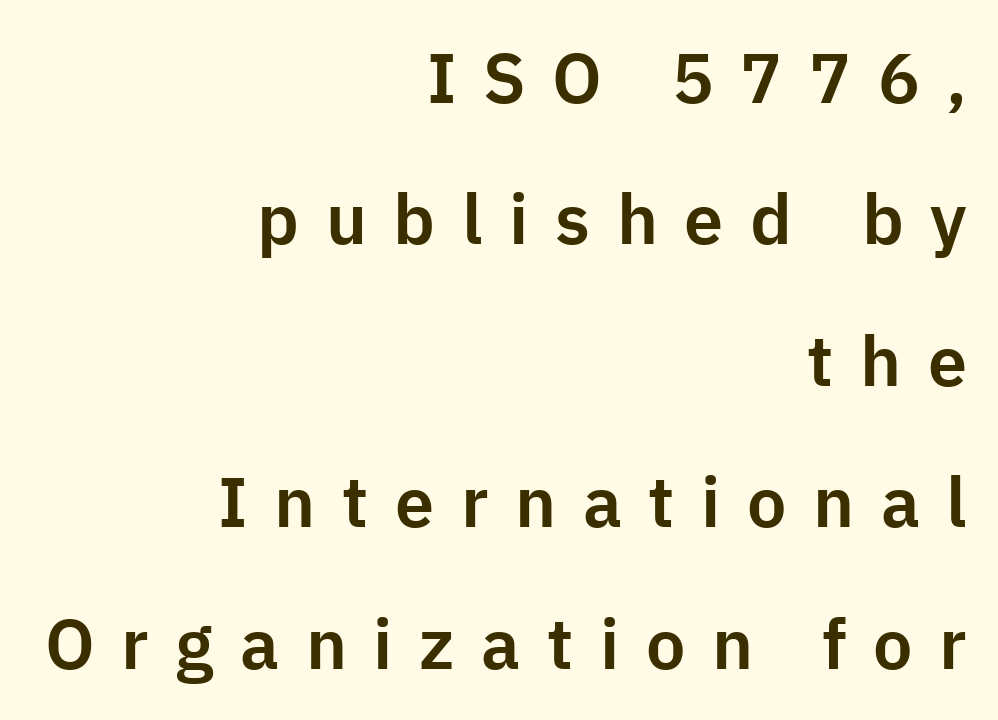
Letters rest on an invisible, unmarked baseline. The tracking jumps out immediately: characters are airy and widely separated. This is roman type, the default non-slanted kind. To sum up the face: it is a sans, with no serifs.
